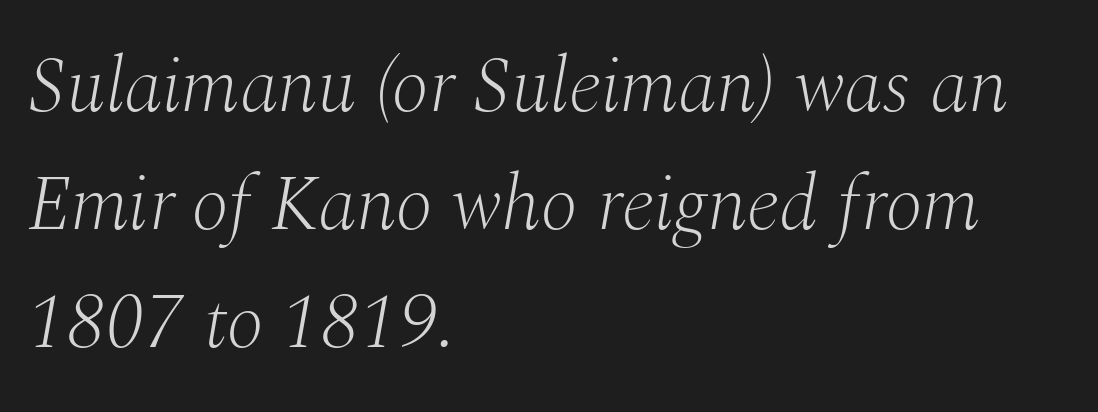
The image shows 78 px light serif type, italic (leaning right); set left-aligned, normal line spacing (1.51x), normal letter spacing, not underlined; medium stroke contrast and a medium x-height.
